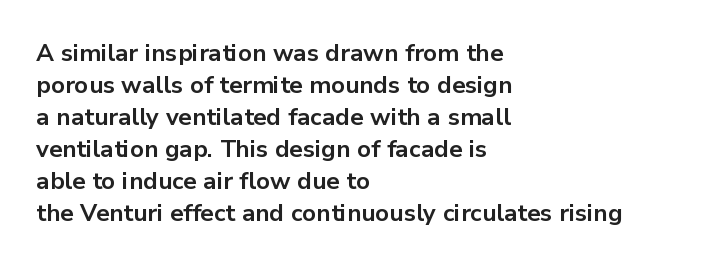
The image shows 24 px bold type, upright; set left-aligned, normal line spacing (1.33x), normal letter spacing, not underlined.
